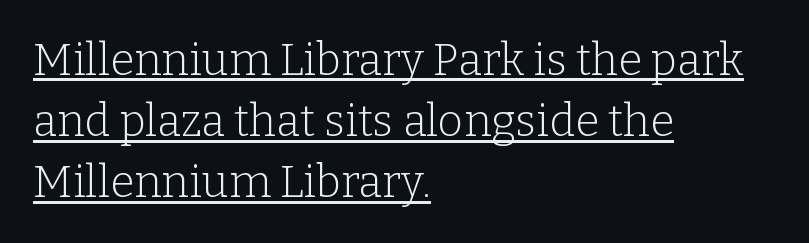
Every row of glyphs begins at an identical x-position on the left. Each letter keeps its own natural width here, so spacing adapts to shape. Beneath each row of characters lies a ruled line. Counters stay open thanks to moderate or lighter strokes.
